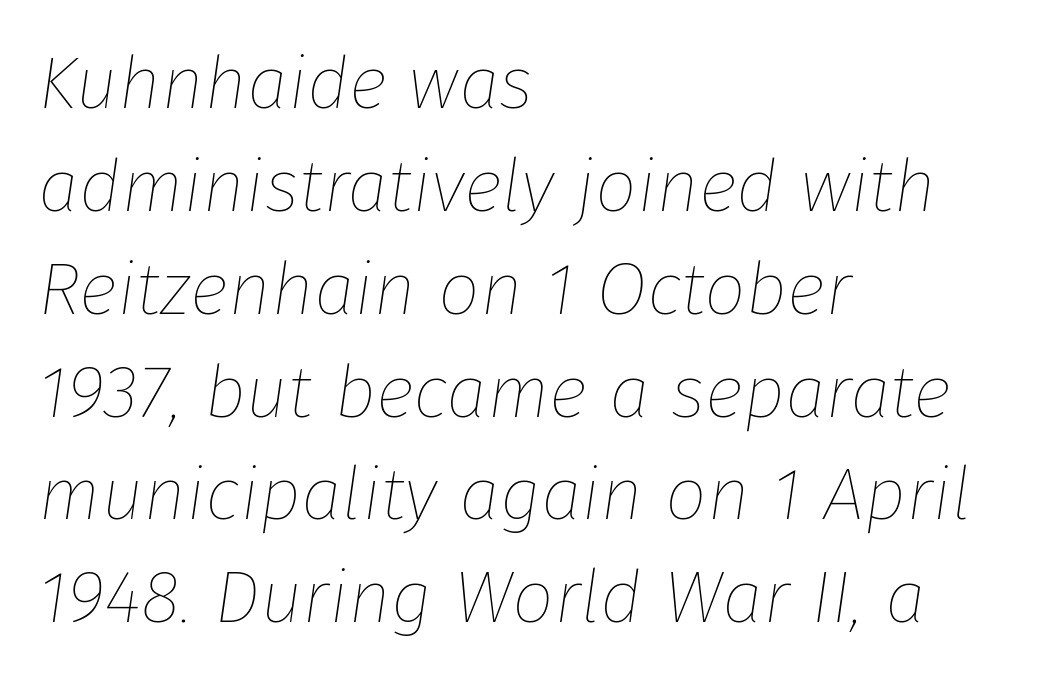
The rendering uses natural spacing where letterforms have individual widths. Stroke thickness stays within the range of a standard reading face or lighter. Observe the lean: these are italic letterforms. The space beneath each line is pristine and unruled. The line-height multiplier appears to be the usual default. Visually the block forms a straight wall on the left and a jagged coastline on the right.
